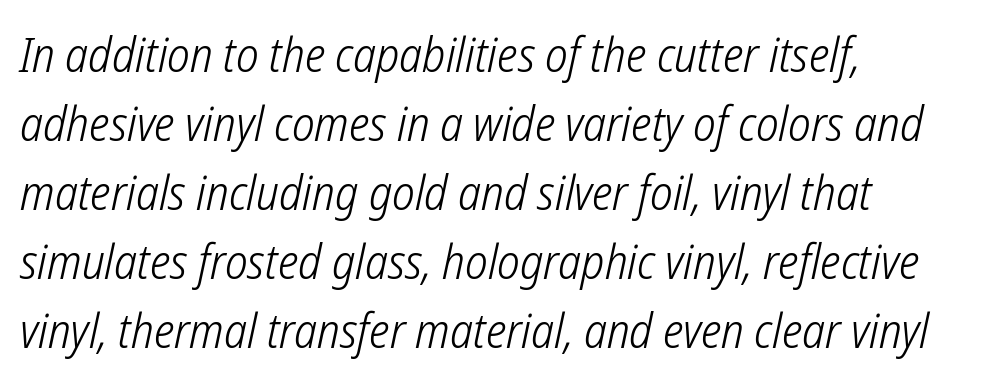
The passage shown is not underscored anywhere. The rendering uses natural spacing where letterforms have individual widths. I'd call this a sans setting — the letters go barefoot. How would I describe the line gaps? Plain and ordinary. The ragged edge is on the right, which tells us the setting is flush left.
